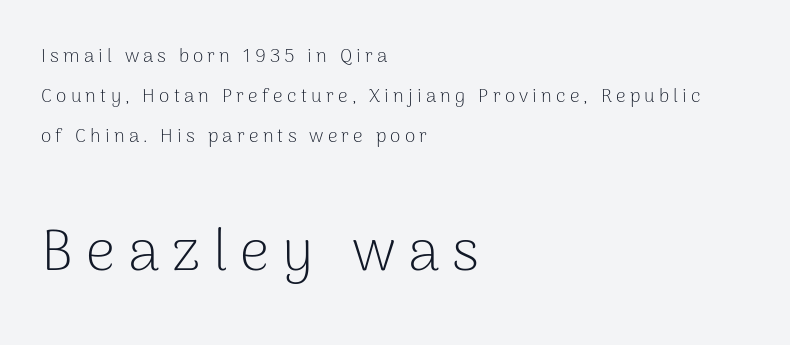
{"serif": "no", "italic": "no", "bold": "no", "weight": "light", "width": "normal", "stroke_contrast": "low", "x_height": "medium", "monospaced": "no", "underline": "no", "align": "left", "line_spacing": "loose", "line_spacing_ratio": 2.1, "letter_spacing": "wide", "letter_spacing_em": 0.22, "larger_block": "second", "size_ratio": 3.05, "glyph_px": 58}
